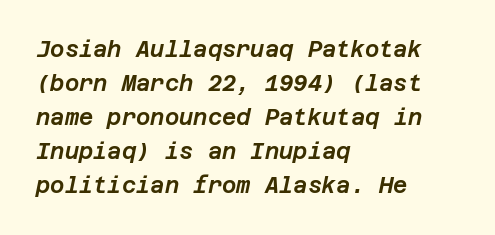
{"italic": "yes", "lean": "right", "slant_degrees": 12, "underline": "no", "align": "left", "line_spacing": "normal", "line_spacing_ratio": 1.54, "letter_spacing": "normal", "letter_spacing_em": 0.0, "glyph_px": 22}
